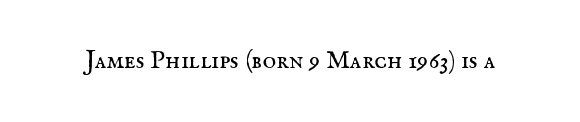
A roman cut, with each character standing at attention. Decoration check: the copy has no underline. The gaps between neighbouring characters are ordinary and unremarkable. Bold? No — there's no thickening of the strokes.
